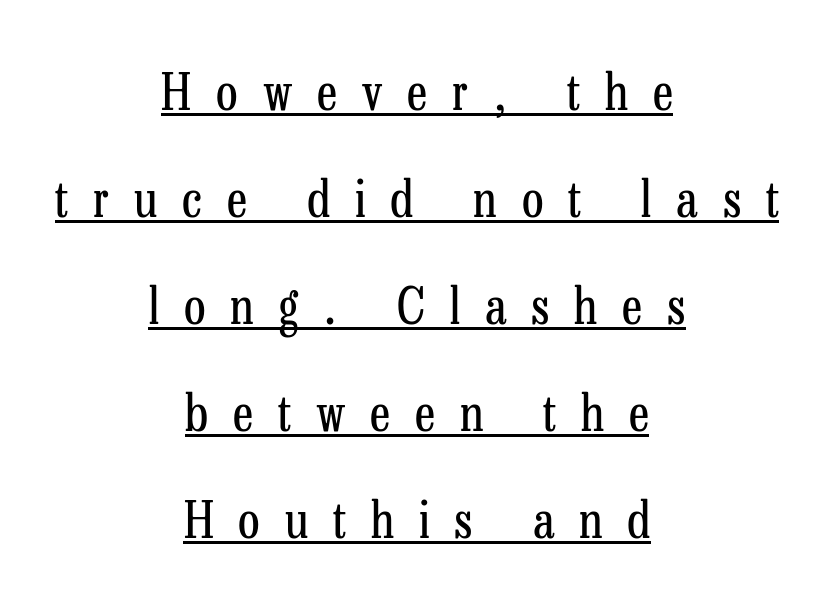
Q: Is the text bold? A: No.
Q: Is the text italic (slanted)? A: No, it is upright.
Q: Is the typeface a serif or a sans-serif typeface? A: Serif.
Q: Is the text underlined? A: Yes.
Q: How is the paragraph aligned? A: Centered.
Q: Is the spacing between letters normal or unusually wide? A: Unusually wide.
Q: Is the spacing between lines tight, normal or loose? A: Loose.
Q: Width (condensed, normal, or wide)? A: Condensed.
Q: Stroke contrast? A: Low.
Q: x-height? A: Medium.
Q: Monospaced? A: No.
